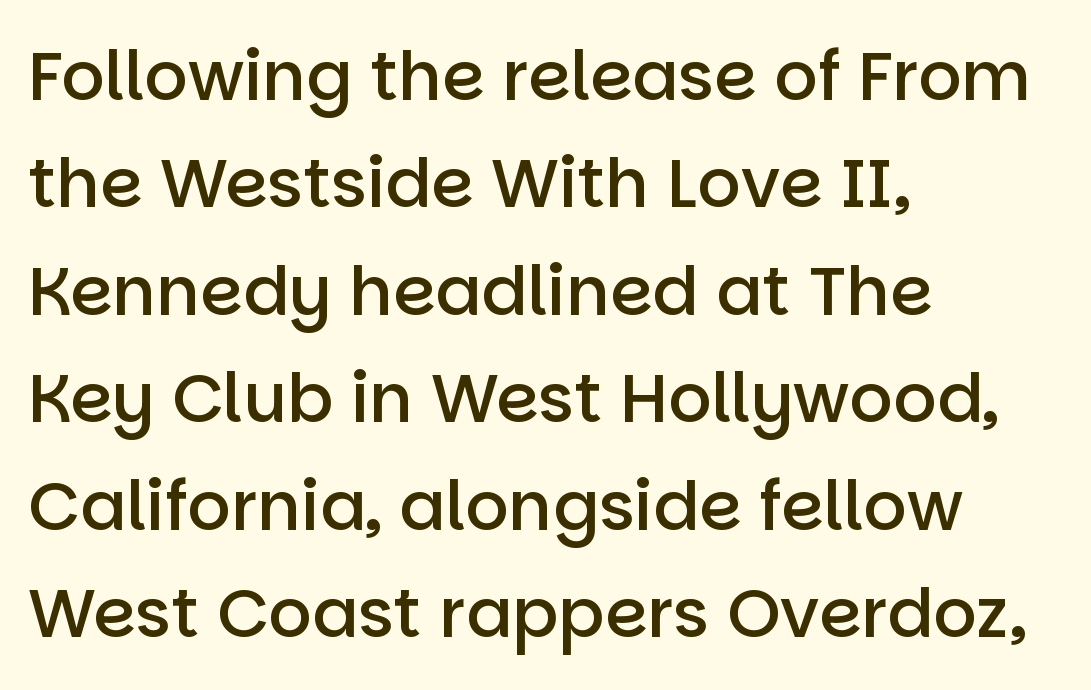
Notice the strokes are somewhat thickened but not fully heavy: this is a semibold. Every row of glyphs begins at an identical x-position on the left. You could not count columns in this text — the font is proportionally spaced. Each word holds together tightly as a unit, with standard inter-letter gaps. The string is rendered with underlining switched off.
